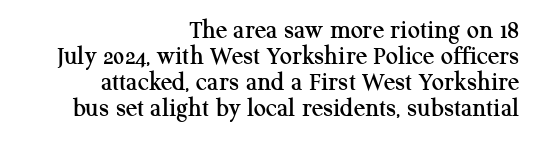
Q: Is the text italic (slanted)? A: No, it is upright.
Q: Is the text underlined? A: No.
Q: How is the paragraph aligned? A: Right-aligned.
Q: Is the spacing between letters normal or unusually wide? A: Normal.
Q: Is the spacing between lines tight, normal or loose? A: Tight.
